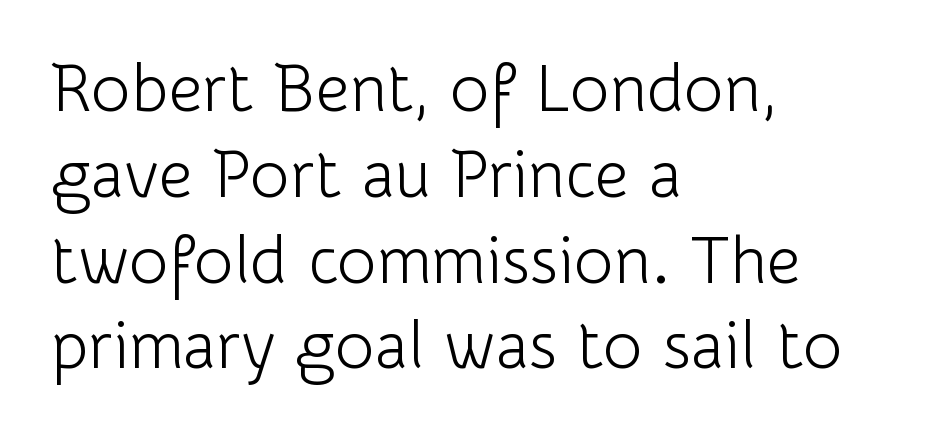
Characters remain perfectly vertical along every line. Interline gaps are of average width in this sample. The rendering uses natural spacing where letterforms have individual widths. This reads as an unemphasized weight, regular at the heaviest.
